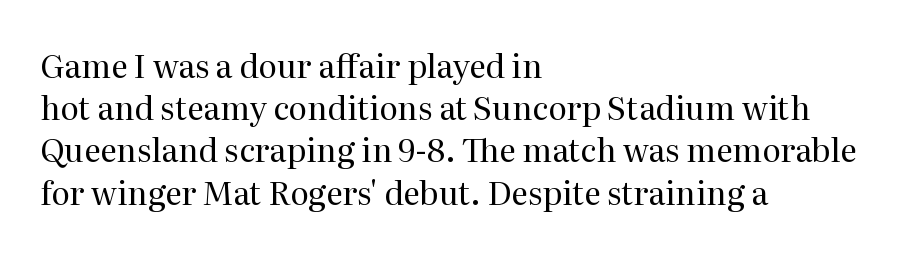
Q: Is the text bold? A: No.
Q: Is the text italic (slanted)? A: No, it is upright.
Q: Is the typeface a serif or a sans-serif typeface? A: Serif.
Q: Is the text underlined? A: No.
Q: How is the paragraph aligned? A: Left-aligned.
Q: Is the spacing between letters normal or unusually wide? A: Normal.
Q: Is the spacing between lines tight, normal or loose? A: Normal.
Q: Width (condensed, normal, or wide)? A: Normal.
Q: Stroke contrast? A: Medium.
Q: x-height? A: Medium.
Q: Monospaced? A: No.
